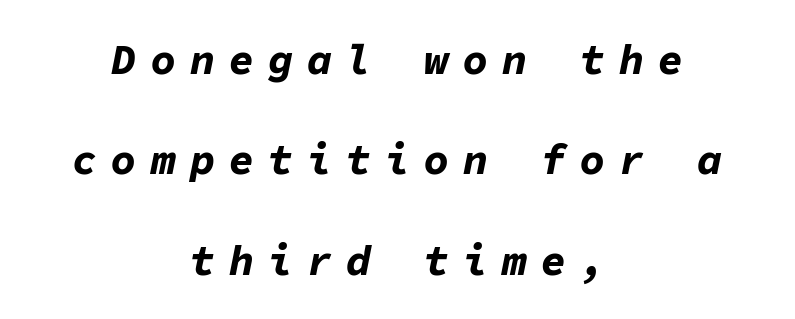
The face used here has a pronounced slope to its letters. The sample has been set heavy, in full bold. Note the uniform advance width — an 'i' takes as much space as an 'm'. Letters rest on an invisible, unmarked baseline. Does extra space separate the letters? Yes, quite a lot of it. Teacher's note: observe the equal gaps on both sides — that is centered alignment.
